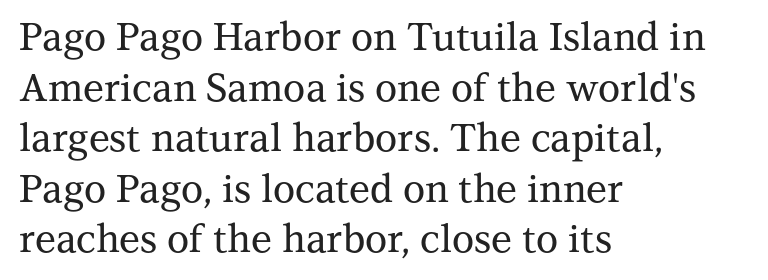
Q: Is the text italic (slanted)? A: No, it is upright.
Q: Is the typeface a serif or a sans-serif typeface? A: Serif.
Q: Is the text underlined? A: No.
Q: How is the paragraph aligned? A: Left-aligned.
Q: Is the spacing between letters normal or unusually wide? A: Normal.
Q: Is the spacing between lines tight, normal or loose? A: Normal.
Q: Width (condensed, normal, or wide)? A: Normal.
Q: Stroke contrast? A: Medium.
Q: x-height? A: Medium.
Q: Monospaced? A: No.
